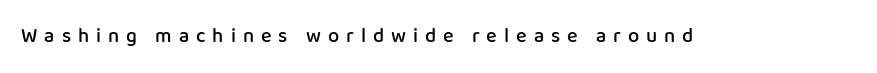
The image shows 20 px text type, upright; set unusually wide letter spacing (+0.35 em), not underlined.
